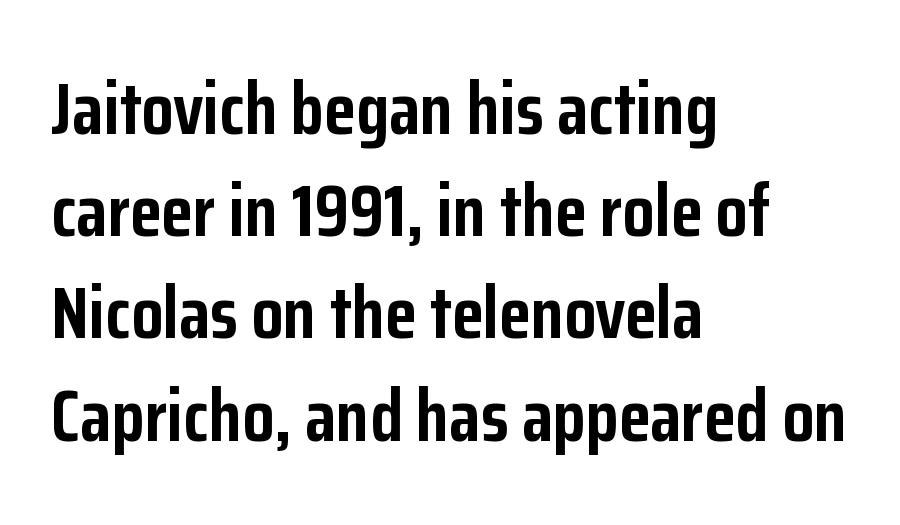
The face used here is proportionally spaced, like ordinary book or web type. Words float on clear page, feet unadorned. Check where the strokes stop: nothing finishes them off — pure sans. How would I describe the line gaps? Plain and ordinary.
